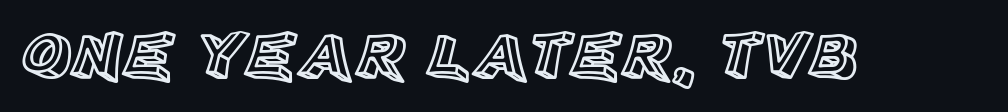
{"width": "normal", "x_height": "large", "monospaced": "no", "underline": "no", "letter_spacing": "normal", "letter_spacing_em": 0.0, "glyph_px": 68}
